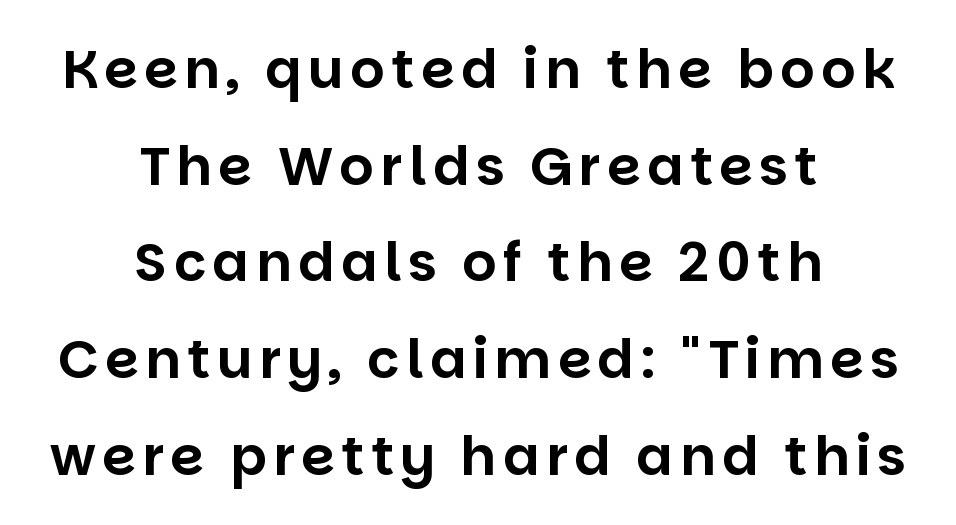
These lines are rendered in a variable-pitch font. Plain, unruled lines of type. Serifs: no, the terminals of the letterforms are clean. Centered paragraph, ragged on both sides. Style check: upright.
